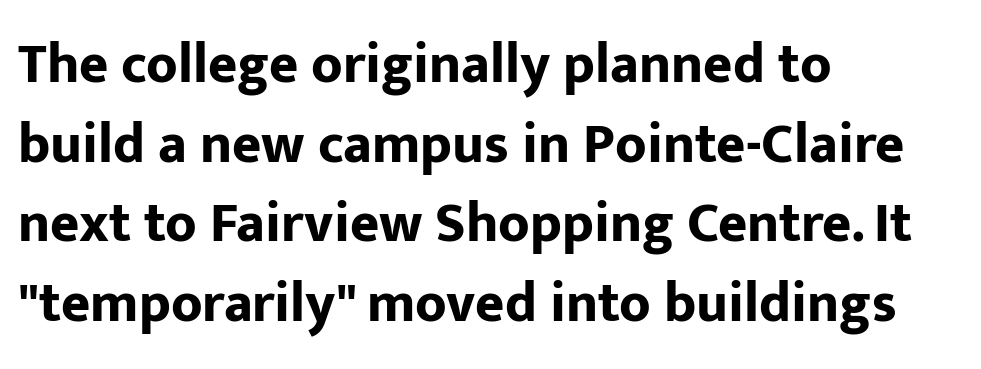
{"serif": "no", "italic": "no", "bold": "yes", "weight": "bold", "width": "normal", "stroke_contrast": "low", "x_height": "medium", "monospaced": "no", "underline": "no", "align": "left", "line_spacing": "normal", "line_spacing_ratio": 1.42, "letter_spacing": "normal", "letter_spacing_em": 0.0, "glyph_px": 56}
